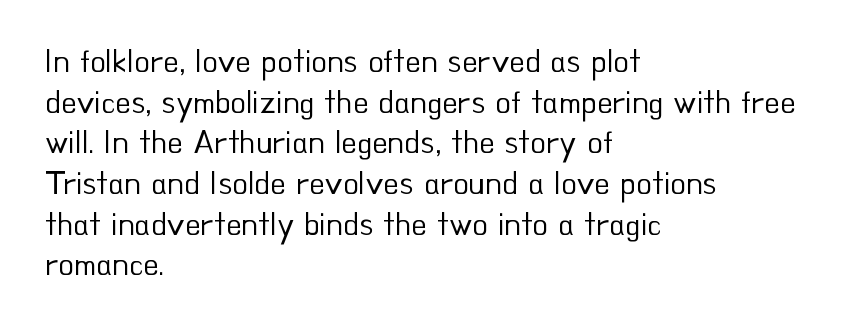
Students, note that the glyphs here touch the page at normal intervals. The characters display no serif detailing; their extremities are plain. Has an underline been added? It has not. The block of text has a typical density, with ordinary space between rows. Layout note: lines flush left. Note the varied advance widths — an 'i' is clearly narrower than an 'm'.
